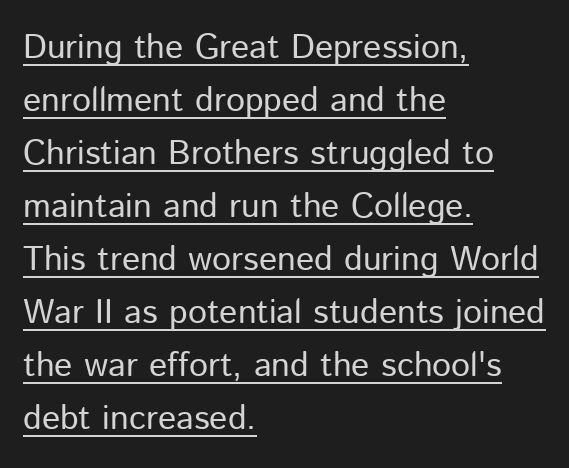
Q: Is the text bold? A: No.
Q: Is the text italic (slanted)? A: No, it is upright.
Q: Is the typeface a serif or a sans-serif typeface? A: Sans-serif.
Q: Is the text underlined? A: Yes.
Q: How is the paragraph aligned? A: Left-aligned.
Q: Is the spacing between letters normal or unusually wide? A: Normal.
Q: Is the spacing between lines tight, normal or loose? A: Normal.
Q: Width (condensed, normal, or wide)? A: Normal.
Q: Stroke contrast? A: Low.
Q: x-height? A: Medium.
Q: Monospaced? A: No.
